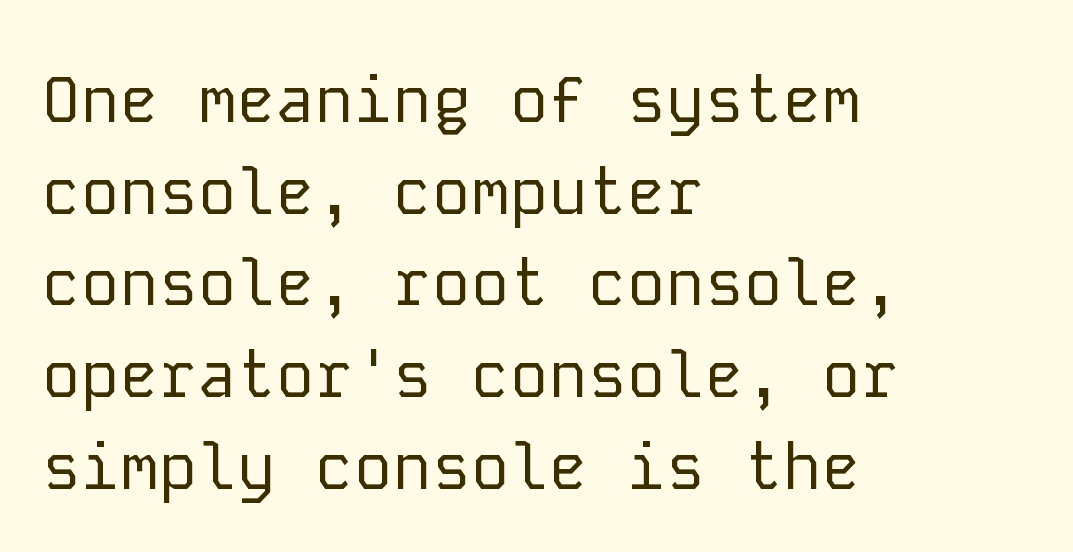
Q: Is the text bold? A: No.
Q: Is the text italic (slanted)? A: No, it is upright.
Q: Is the typeface a serif or a sans-serif typeface? A: Sans-serif.
Q: Is the text underlined? A: No.
Q: How is the paragraph aligned? A: Left-aligned.
Q: Is the spacing between letters normal or unusually wide? A: Normal.
Q: Is the spacing between lines tight, normal or loose? A: Normal.
Q: Width (condensed, normal, or wide)? A: Normal.
Q: Stroke contrast? A: Low.
Q: x-height? A: Medium.
Q: Monospaced? A: Yes.
